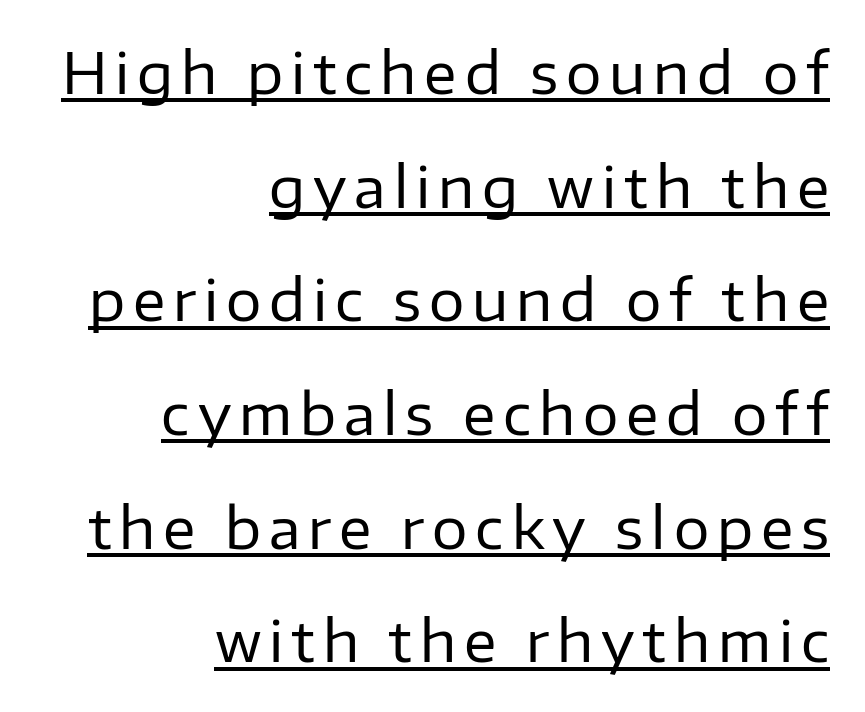
{"serif": "no", "italic": "no", "bold": "no", "weight": "regular", "width": "normal", "stroke_contrast": "low", "x_height": "medium", "monospaced": "no", "underline": "yes", "align": "right", "line_spacing": "loose", "line_spacing_ratio": 2.03, "glyph_px": 56}
